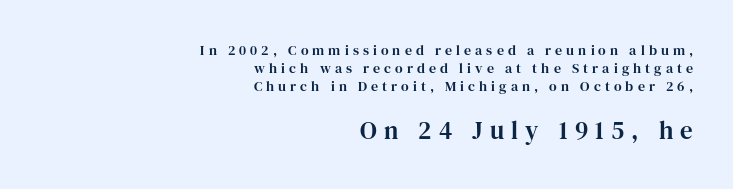
Q: Is the text italic (slanted)? A: No, it is upright.
Q: Is the text underlined? A: No.
Q: How is the paragraph aligned? A: Right-aligned.
Q: Is the spacing between letters normal or unusually wide? A: Unusually wide.
Q: Is the spacing between lines tight, normal or loose? A: Normal.
Q: Which block of text is set in a larger size, the first (top) or the second (bottom)? A: The second (bottom) one.
